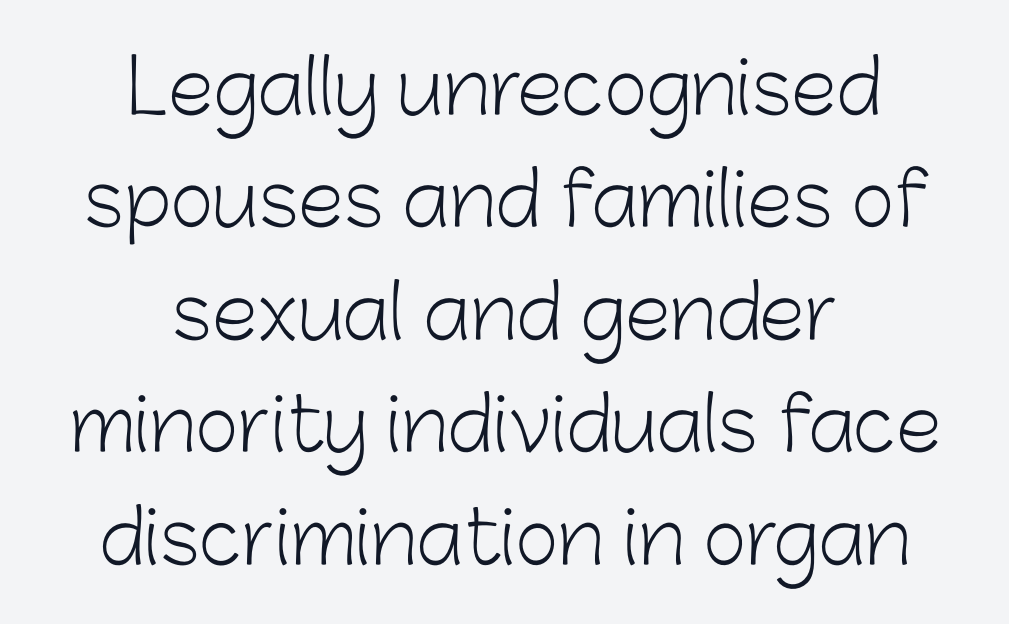
Q: Is the text bold? A: No.
Q: Is the text italic (slanted)? A: No, it is upright.
Q: Is the typeface a serif or a sans-serif typeface? A: Sans-serif.
Q: Is the text underlined? A: No.
Q: How is the paragraph aligned? A: Centered.
Q: Is the spacing between letters normal or unusually wide? A: Normal.
Q: Is the spacing between lines tight, normal or loose? A: Normal.
Q: Width (condensed, normal, or wide)? A: Normal.
Q: Stroke contrast? A: Low.
Q: x-height? A: Medium.
Q: Monospaced? A: No.
